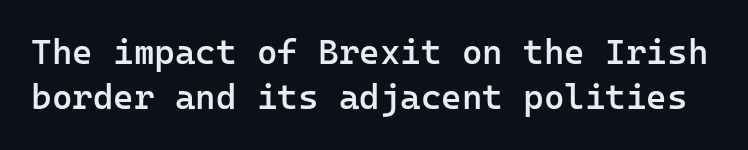
{"serif": "no", "italic": "no", "bold": "semi", "weight": "semibold", "width": "normal", "stroke_contrast": "low", "x_height": "medium", "monospaced": "yes", "underline": "no", "line_spacing": "normal", "line_spacing_ratio": 1.29, "letter_spacing": "normal", "letter_spacing_em": 0.0, "glyph_px": 35}
